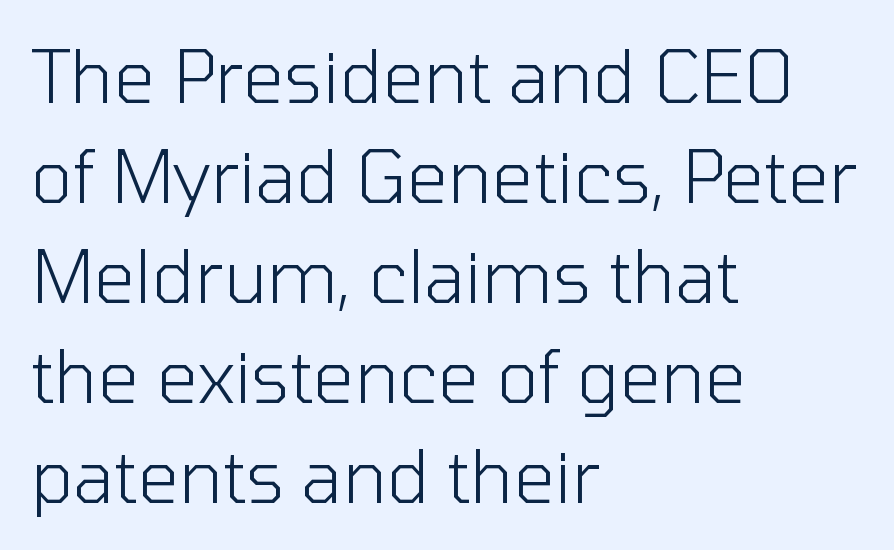
The image shows 72 px light sans-serif type, upright; set left-aligned, normal line spacing (1.39x), normal letter spacing, not underlined; low stroke contrast and a medium x-height.
